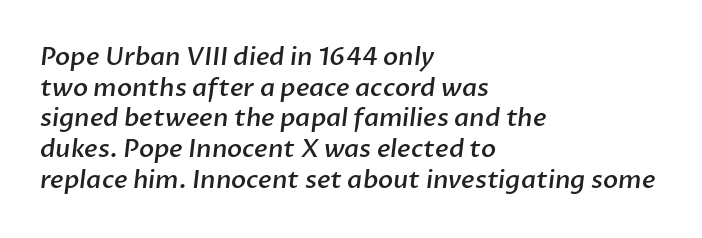
A bare baseline throughout the passage. The letterforms sit shoulder to shoulder at normal distance. Short and long lines alike share a common starting point at left. The font is running at a semibold setting, under full bold.
